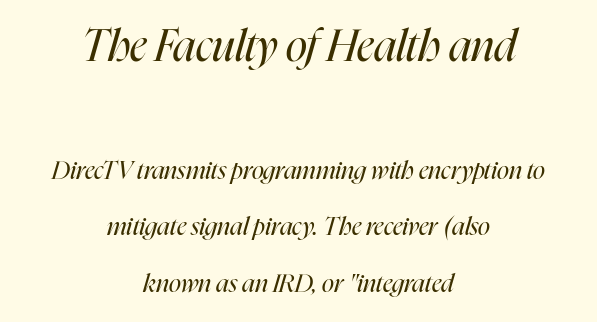
{"italic": "yes", "lean": "right", "slant_degrees": 16, "bold": "no", "weight": "regular", "width": "condensed", "stroke_contrast": "high", "x_height": "medium", "monospaced": "no", "underline": "no", "align": "center", "line_spacing": "loose", "line_spacing_ratio": 2.25, "letter_spacing": "normal", "letter_spacing_em": 0.0, "larger_block": "first", "size_ratio": 1.76, "glyph_px": 44}
